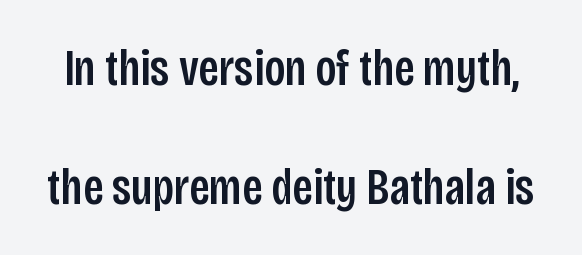
{"serif": "no", "italic": "no", "width": "condensed", "stroke_contrast": "low", "x_height": "large", "monospaced": "no", "underline": "no", "line_spacing": "loose", "line_spacing_ratio": 2.28, "letter_spacing": "normal", "letter_spacing_em": 0.0, "glyph_px": 52}
